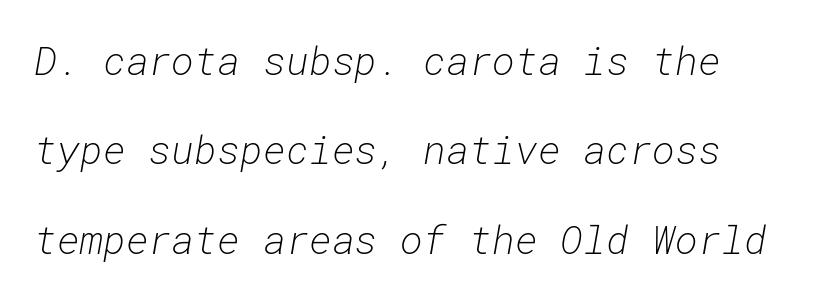
The letters march in equal steps, a hallmark of fixed-pitch type. A clean baseline with only descenders dipping below it. Inter-character spacing is left at the font's built-in metrics. Unbolded letterforms with no extra heft. What's the leading like? Stretched, with rows far apart. Yep, that's italic — everything's leaning.
